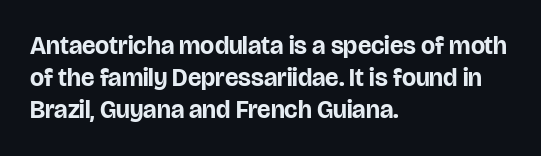
Q: Is the text bold? A: Yes.
Q: Is the text italic (slanted)? A: No, it is upright.
Q: Is the text underlined? A: No.
Q: How is the paragraph aligned? A: Left-aligned.
Q: Is the spacing between letters normal or unusually wide? A: Normal.
Q: Is the spacing between lines tight, normal or loose? A: Normal.
